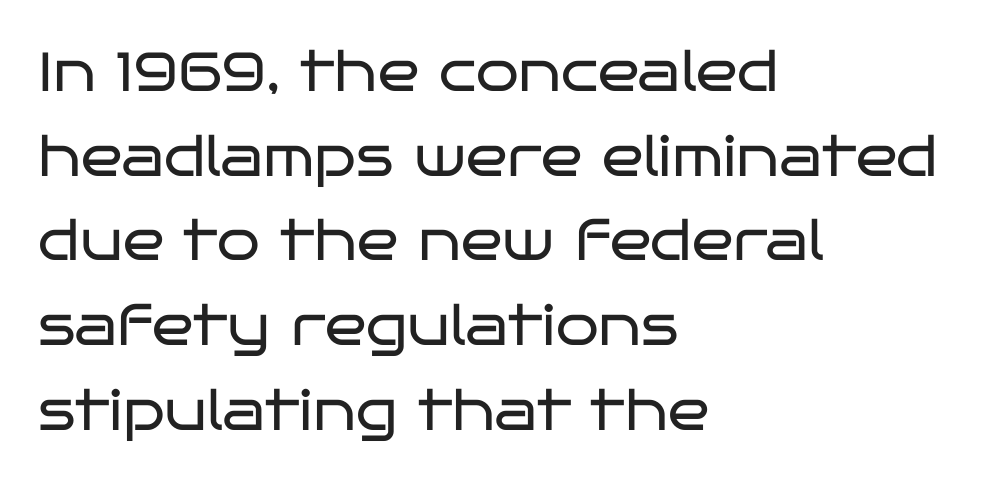
Character widths vary here, with narrow letters taking less room than wide ones. A typesetter would label this face a sans. The words here are not underlined. This is roman type, the default non-slanted kind. Default kerning and tracking; the words read as compact shapes.
